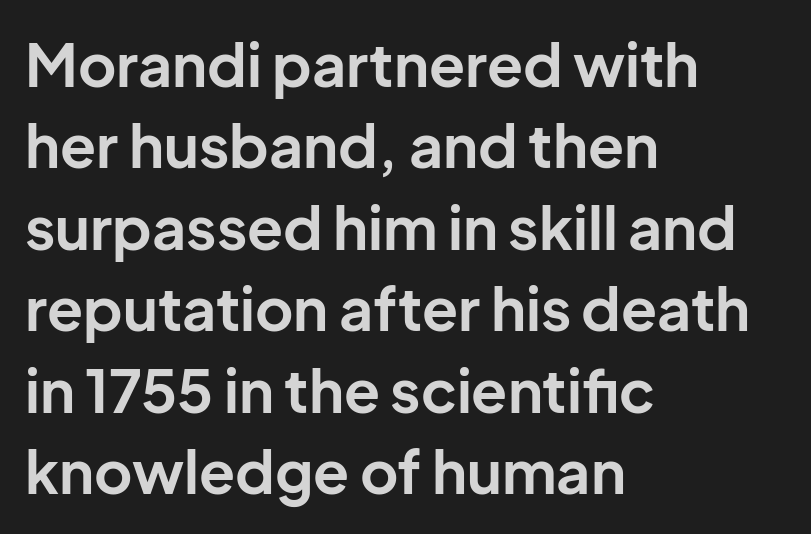
Q: Is the text bold? A: Yes.
Q: Is the text italic (slanted)? A: No, it is upright.
Q: Is the typeface a serif or a sans-serif typeface? A: Sans-serif.
Q: Is the text underlined? A: No.
Q: How is the paragraph aligned? A: Left-aligned.
Q: Is the spacing between letters normal or unusually wide? A: Normal.
Q: Is the spacing between lines tight, normal or loose? A: Normal.
Q: Width (condensed, normal, or wide)? A: Normal.
Q: Stroke contrast? A: Low.
Q: x-height? A: Medium.
Q: Monospaced? A: No.
